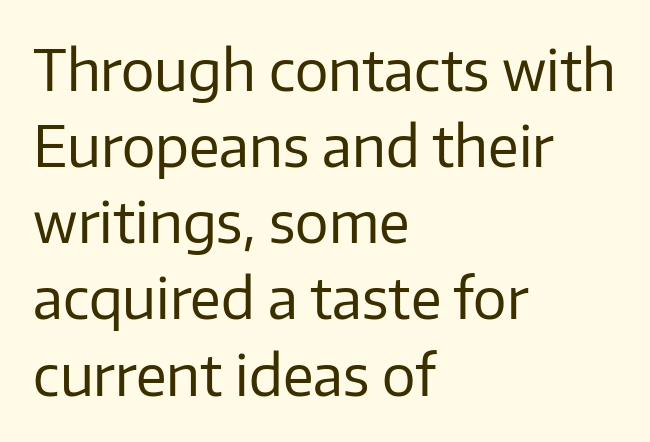
Q: Is the text bold? A: No.
Q: Is the text italic (slanted)? A: No, it is upright.
Q: Is the typeface a serif or a sans-serif typeface? A: Sans-serif.
Q: Is the text underlined? A: No.
Q: How is the paragraph aligned? A: Left-aligned.
Q: Is the spacing between letters normal or unusually wide? A: Normal.
Q: Is the spacing between lines tight, normal or loose? A: Normal.
Q: Width (condensed, normal, or wide)? A: Normal.
Q: Stroke contrast? A: Low.
Q: x-height? A: Medium.
Q: Monospaced? A: No.
